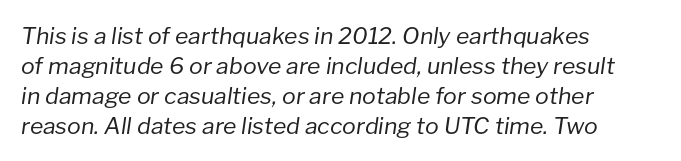
{"italic": "yes", "lean": "right", "slant_degrees": 8, "bold": "no", "underline": "no", "align": "left", "line_spacing": "normal", "line_spacing_ratio": 1.3, "letter_spacing": "normal", "letter_spacing_em": 0.0, "glyph_px": 23}
